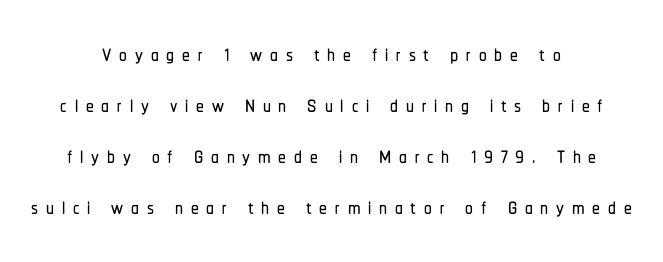
Q: Is the text italic (slanted)? A: No, it is upright.
Q: Is the typeface a serif or a sans-serif typeface? A: Sans-serif.
Q: Is the text underlined? A: No.
Q: How is the paragraph aligned? A: Centered.
Q: Is the spacing between letters normal or unusually wide? A: Unusually wide.
Q: Is the spacing between lines tight, normal or loose? A: Normal.
Q: Width (condensed, normal, or wide)? A: Condensed.
Q: Stroke contrast? A: Low.
Q: x-height? A: Medium.
Q: Monospaced? A: No.
